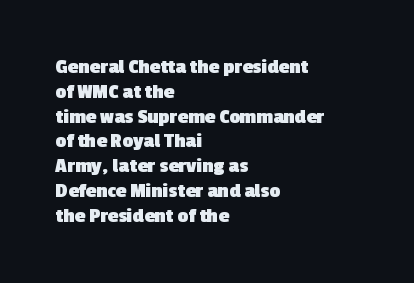
The image shows 21 px bold type; set left-aligned, line spacing 1.18x, normal letter spacing, not underlined.
